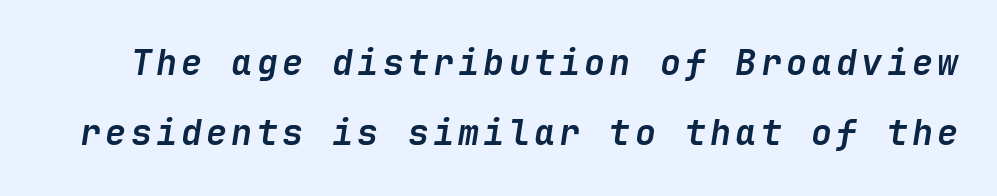
The image shows 35 px semibold type, italic (leaning right); set loose line spacing (2.01x), not underlined; low stroke contrast and a medium x-height.
